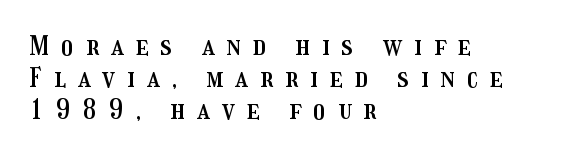
The image shows 27 px text type, upright; set left-aligned, line spacing 1.18x, unusually wide letter spacing (+0.45 em), not underlined.
